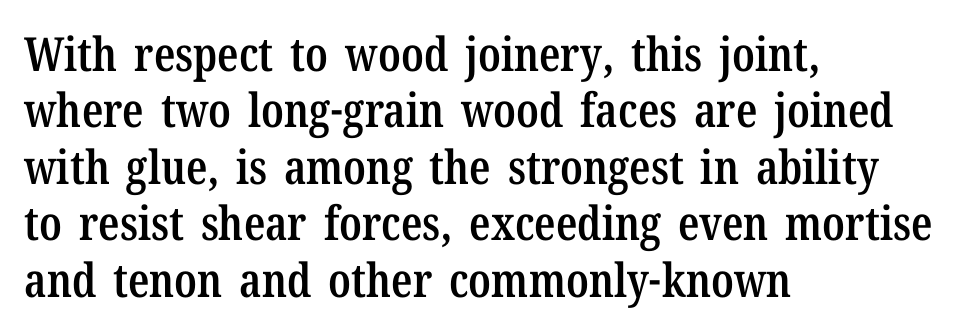
{"serif": "yes", "italic": "no", "bold": "semi", "weight": "semibold", "width": "condensed", "stroke_contrast": "low", "x_height": "medium", "monospaced": "no", "underline": "no", "align": "left", "line_spacing_ratio": 1.2, "letter_spacing": "normal", "letter_spacing_em": 0.0, "glyph_px": 47}
